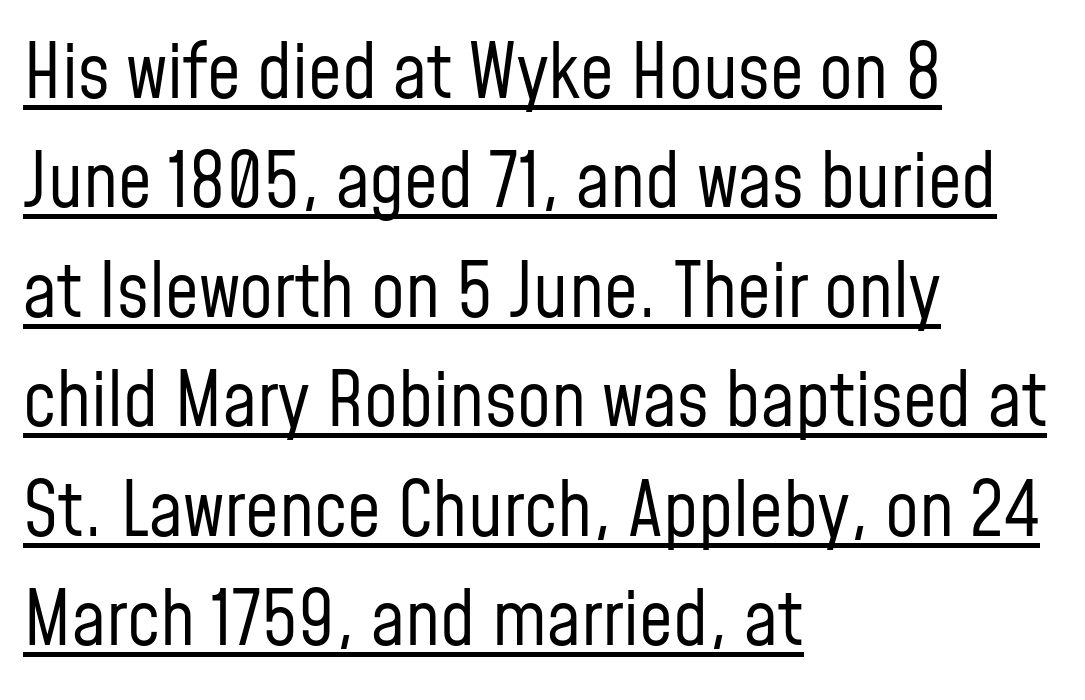
Q: Is the text bold? A: No.
Q: Is the text italic (slanted)? A: No, it is upright.
Q: Is the typeface a serif or a sans-serif typeface? A: Sans-serif.
Q: Is the text underlined? A: Yes.
Q: How is the paragraph aligned? A: Left-aligned.
Q: Is the spacing between letters normal or unusually wide? A: Normal.
Q: Is the spacing between lines tight, normal or loose? A: Normal.
Q: Width (condensed, normal, or wide)? A: Condensed.
Q: Stroke contrast? A: Low.
Q: x-height? A: Medium.
Q: Monospaced? A: No.
